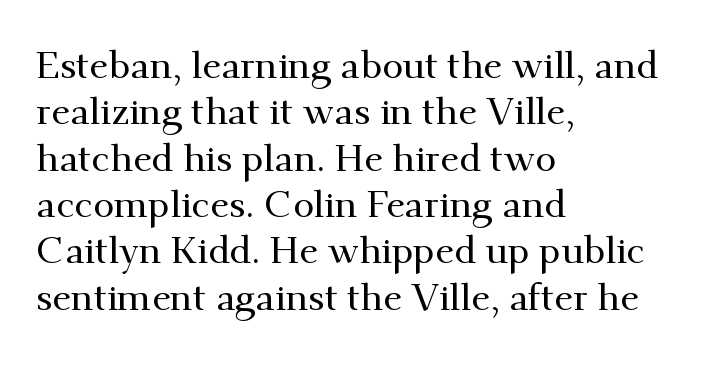
Q: Is the text italic (slanted)? A: No, it is upright.
Q: Is the typeface a serif or a sans-serif typeface? A: Serif.
Q: Is the text underlined? A: No.
Q: How is the paragraph aligned? A: Left-aligned.
Q: Is the spacing between letters normal or unusually wide? A: Normal.
Q: Width (condensed, normal, or wide)? A: Normal.
Q: Stroke contrast? A: Medium.
Q: x-height? A: Small.
Q: Monospaced? A: No.
